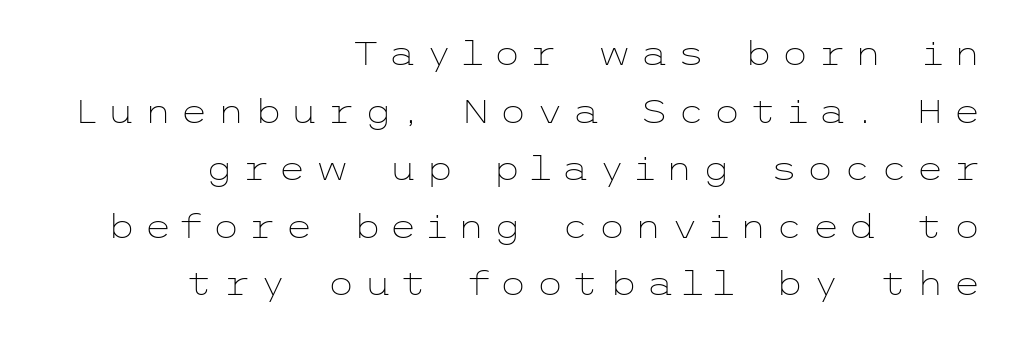
{"serif": "no", "italic": "no", "bold": "no", "weight": "light", "width": "wide", "stroke_contrast": "low", "x_height": "medium", "underline": "no", "align": "right", "line_spacing_ratio": 1.8, "letter_spacing": "wide", "letter_spacing_em": 0.27, "glyph_px": 32}
